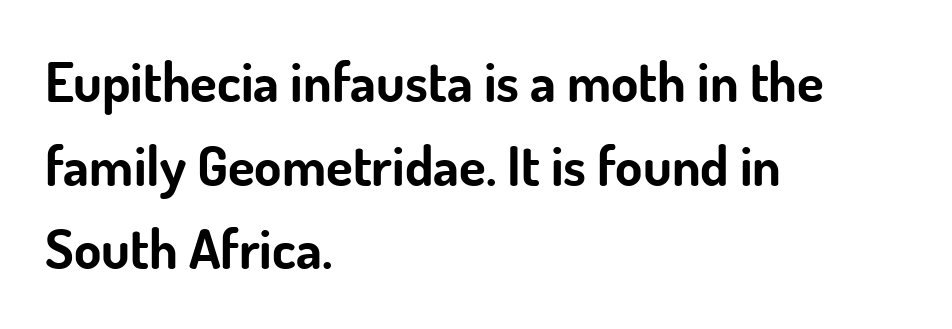
Anything drawn beneath the words? Only blank space. The typeface chosen for these lines omits serifs. A student would call this left alignment; a typographer would say flush left, rag right. The letters stand straight up with perfectly vertical stems.
